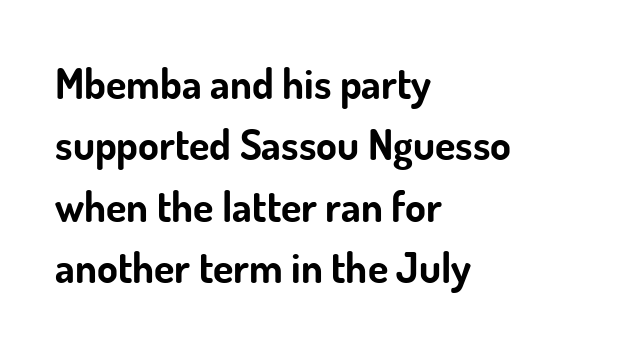
{"serif": "no", "italic": "no", "bold": "yes", "weight": "bold", "width": "normal", "stroke_contrast": "low", "x_height": "small", "monospaced": "no", "underline": "no", "align": "left", "line_spacing": "normal", "line_spacing_ratio": 1.46, "letter_spacing": "normal", "letter_spacing_em": 0.0, "glyph_px": 42}
